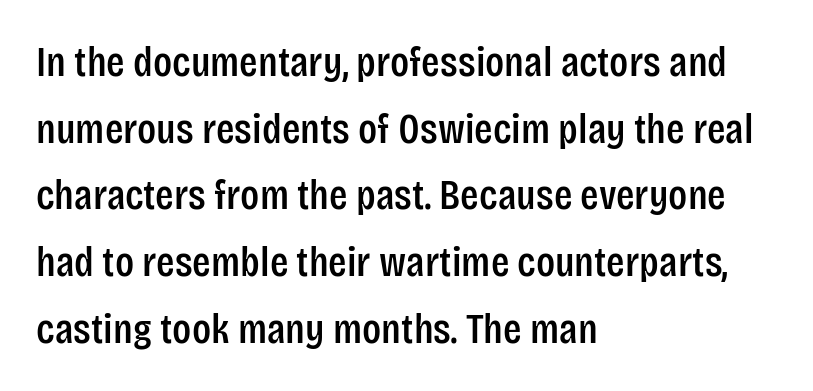
{"serif": "no", "italic": "no", "width": "condensed", "stroke_contrast": "low", "x_height": "large", "monospaced": "no", "underline": "no", "align": "left", "line_spacing": "normal", "line_spacing_ratio": 1.55, "letter_spacing": "normal", "letter_spacing_em": 0.0, "glyph_px": 43}
